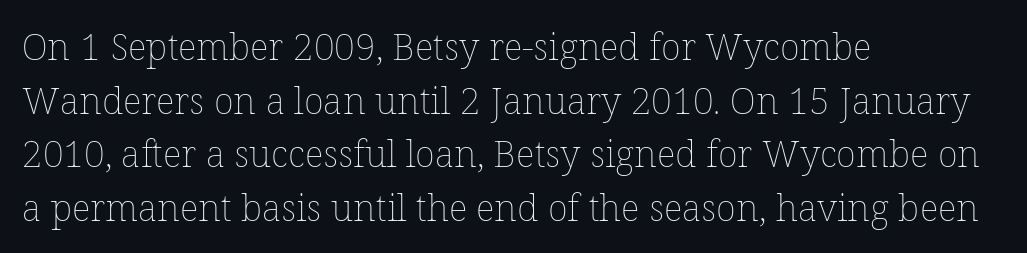
{"italic": "no", "bold": "no", "weight": "thin", "width": "normal", "stroke_contrast": "low", "x_height": "medium", "monospaced": "no", "underline": "no", "align": "left", "line_spacing": "normal", "line_spacing_ratio": 1.45, "letter_spacing": "normal", "letter_spacing_em": 0.0, "glyph_px": 37}
